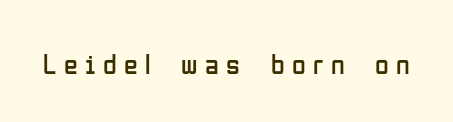
Designer's note — italics off, roman on. Clear beneath every line of the passage. Spacing between characters has been opened up far beyond the box default. The strokes are not fattened; the text isn't bold.
